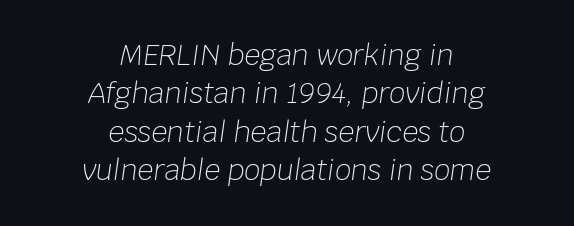
Words float on clear page, feet unadorned. Looks like regular typesetting: each glyph gets only the width it needs. This sample is center-justified, so both line endings float freely. How would I describe the line gaps? Plain and ordinary. Notice how the stems are inclined rather than vertical — that's the hallmark of italics. Stems here are at most as thick as an everyday book face.
